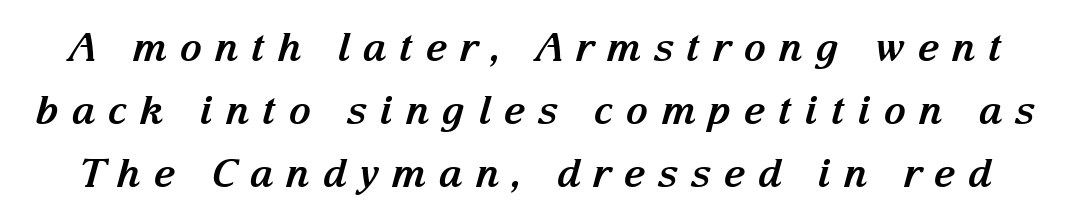
{"serif": "yes", "italic": "yes", "lean": "right", "slant_degrees": 15, "bold": "yes", "weight": "bold", "width": "normal", "stroke_contrast": "medium", "x_height": "medium", "monospaced": "no", "underline": "no", "line_spacing": "normal", "line_spacing_ratio": 1.62, "letter_spacing": "wide", "letter_spacing_em": 0.31, "glyph_px": 39}
